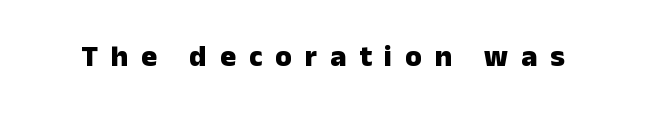
{"serif": "no", "italic": "no", "bold": "yes", "weight": "heavy", "width": "normal", "stroke_contrast": "low", "x_height": "medium", "monospaced": "no", "underline": "no", "letter_spacing": "wide", "letter_spacing_em": 0.43, "glyph_px": 30}
